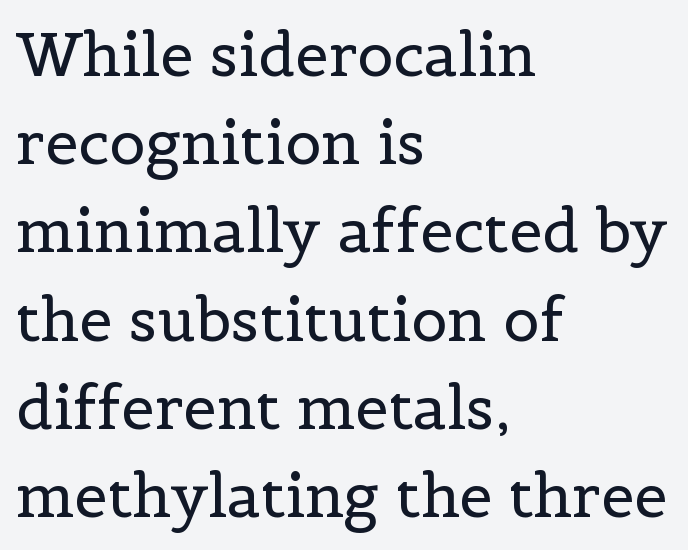
You could not count columns in this text — the font is proportionally spaced. Weight: regular or lighter. This block has exactly the height ordinary leading produces. The ragged edge is on the right, which tells us the setting is flush left. There is no visible air inserted between adjacent glyphs.
